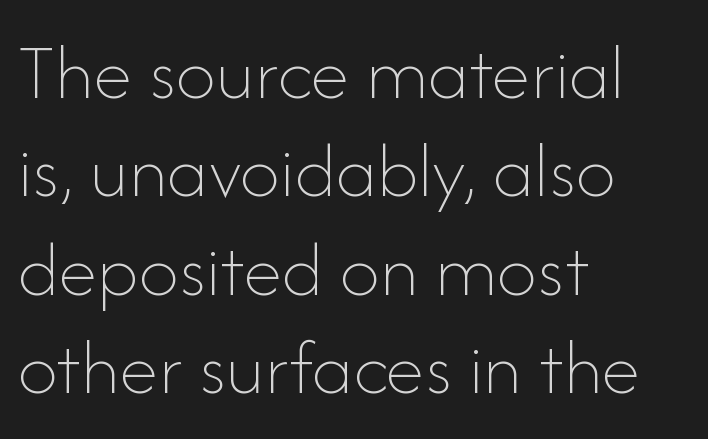
The gaps between neighbouring characters are ordinary and unremarkable. Italic? Not at all — the glyphs are vertical. On a weight scale, this lands at 450 or below. The face used here is proportionally spaced, like ordinary book or web type.
